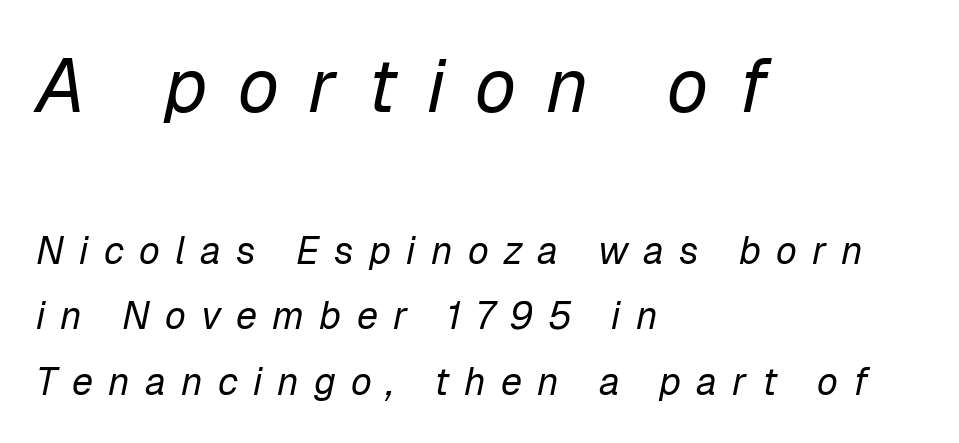
Q: Is the text bold? A: No.
Q: Is the text italic (slanted)? A: Yes, it leans right by about 12 degrees.
Q: Is the text underlined? A: No.
Q: How is the paragraph aligned? A: Left-aligned.
Q: Is the spacing between letters normal or unusually wide? A: Unusually wide.
Q: Which block of text is set in a larger size, the first (top) or the second (bottom)? A: The first (top) one.
Q: Width (condensed, normal, or wide)? A: Normal.
Q: Stroke contrast? A: Low.
Q: x-height? A: Medium.
Q: Monospaced? A: No.
